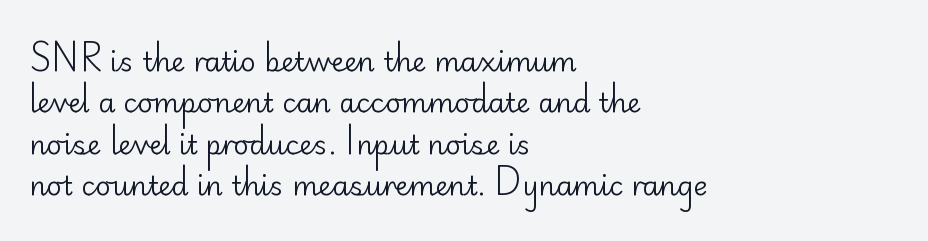
Q: Is the text bold? A: No.
Q: Is the text italic (slanted)? A: No, it is upright.
Q: Is the text underlined? A: No.
Q: How is the paragraph aligned? A: Left-aligned.
Q: Is the spacing between letters normal or unusually wide? A: Normal.
Q: Is the spacing between lines tight, normal or loose? A: Normal.
